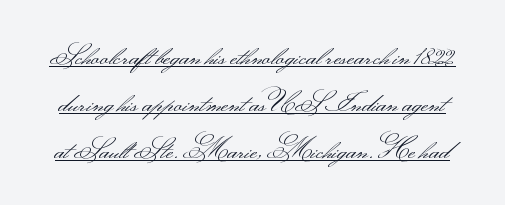
The image shows 28 px light, wide sans-serif type; set normal line spacing (1.67x), normal letter spacing, underlined; medium stroke contrast.
